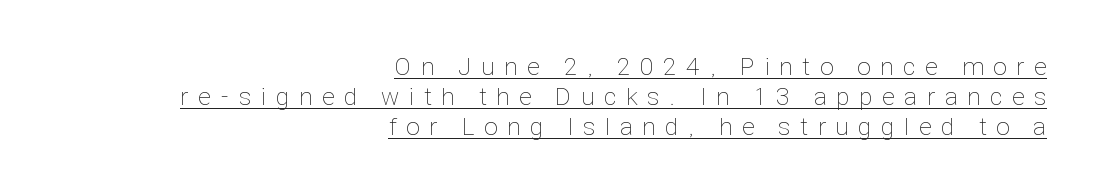
{"italic": "no", "bold": "no", "underline": "yes", "align": "right", "line_spacing_ratio": 1.2, "letter_spacing": "wide", "letter_spacing_em": 0.4, "glyph_px": 25}
